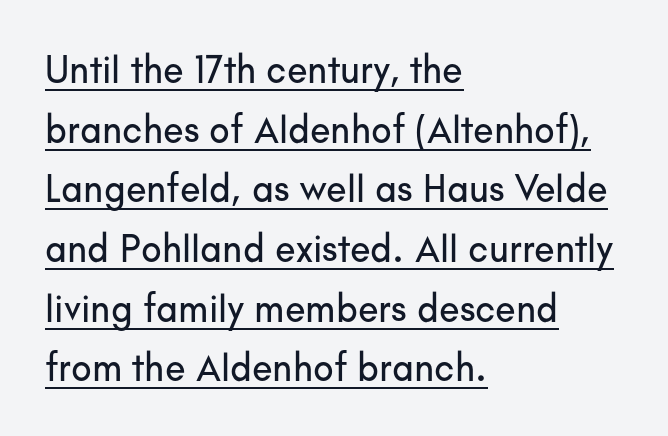
{"serif": "no", "italic": "no", "width": "normal", "stroke_contrast": "low", "x_height": "small", "monospaced": "no", "underline": "yes", "align": "left", "line_spacing": "normal", "line_spacing_ratio": 1.57, "letter_spacing": "normal", "letter_spacing_em": 0.0, "glyph_px": 38}
